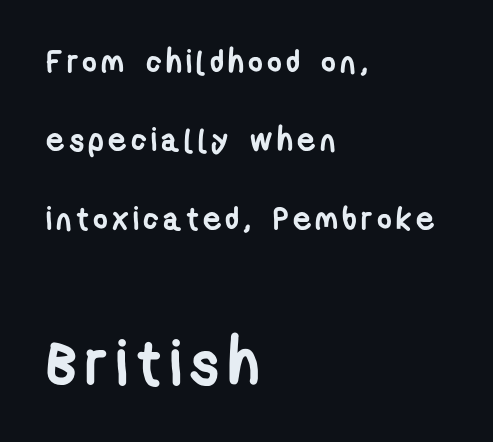
The image shows 63 px semibold, condensed sans-serif type; set left-aligned, loose line spacing (2.45x), not underlined; the second (bottom) block is 1.97x larger; low stroke contrast and a medium x-height.
